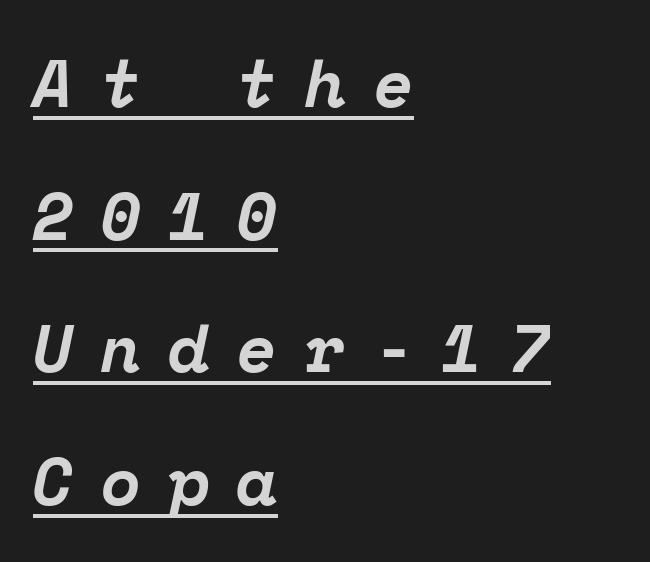
The image shows 66 px bold serif type, italic (leaning right), monospaced; set left-aligned, loose line spacing (2.01x), unusually wide letter spacing (+0.42 em), underlined; low stroke contrast and a medium x-height.
